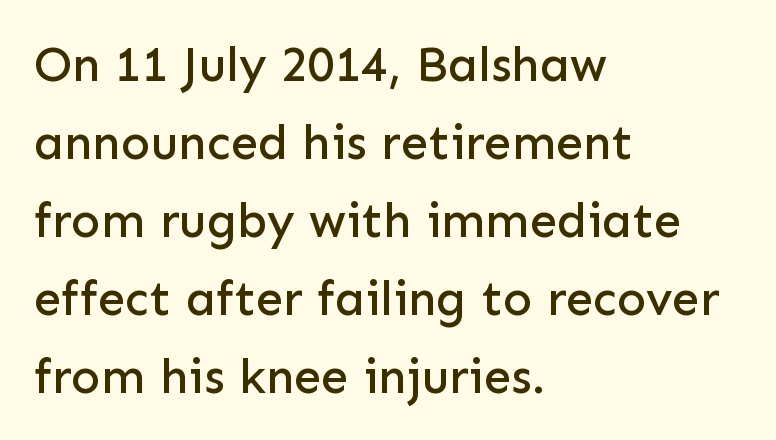
This is sans-serif lettering, the kind often seen on screens and signage. Nobody drew a line under any word here. Rendered with straight, roman letterforms. Each word holds together tightly as a unit, with standard inter-letter gaps. You could not count columns in this text — the font is proportionally spaced.
